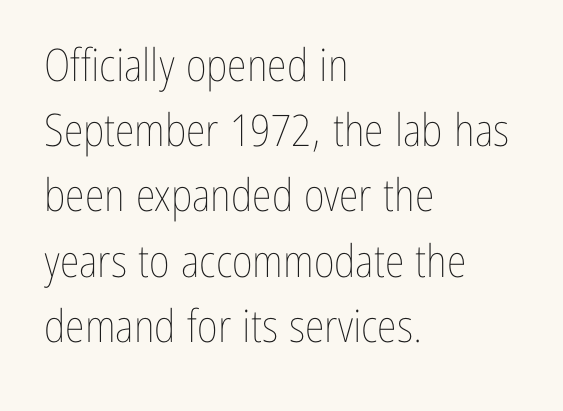
The typography opts for an upright posture over an oblique one. This rendering uses left alignment, leaving the right contour irregular. Think of a printed novel: that variable character pitch is what you see here. Stems here are at most as thick as an everyday book face. Regarding leading, the lines here are spaced in the standard way. Check the space under the baseline: it is left empty.
